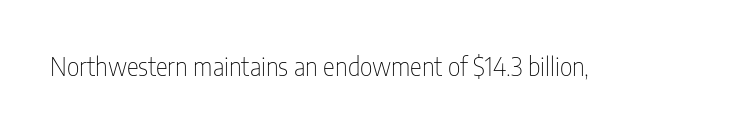
{"italic": "no", "bold": "no", "underline": "no", "letter_spacing": "normal", "letter_spacing_em": 0.0, "glyph_px": 25}
